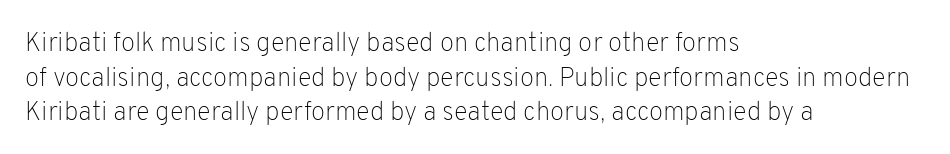
Q: Is the text bold? A: No.
Q: Is the text italic (slanted)? A: No, it is upright.
Q: Is the text underlined? A: No.
Q: How is the paragraph aligned? A: Left-aligned.
Q: Is the spacing between letters normal or unusually wide? A: Normal.
Q: Is the spacing between lines tight, normal or loose? A: Normal.
